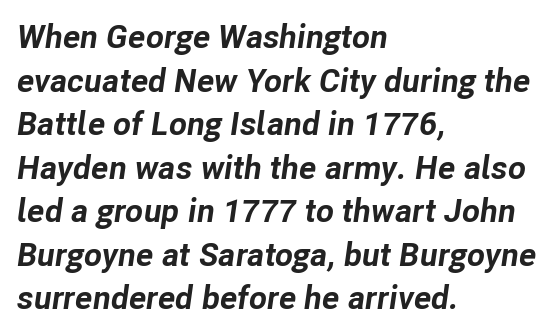
Q: Is the text bold? A: Yes.
Q: Is the text italic (slanted)? A: Yes, it leans right by about 8 degrees.
Q: Is the text underlined? A: No.
Q: How is the paragraph aligned? A: Left-aligned.
Q: Is the spacing between letters normal or unusually wide? A: Normal.
Q: Is the spacing between lines tight, normal or loose? A: Normal.
Q: Width (condensed, normal, or wide)? A: Normal.
Q: Stroke contrast? A: Low.
Q: x-height? A: Medium.
Q: Monospaced? A: No.
